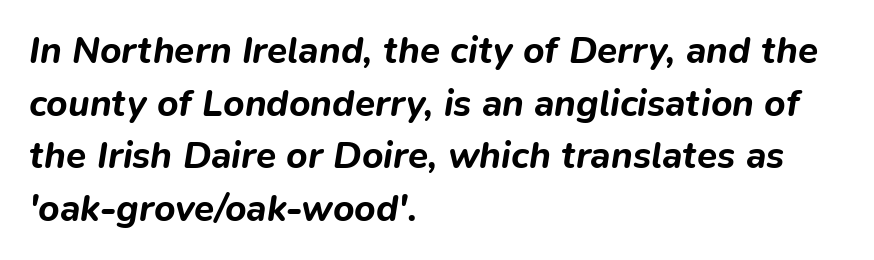
{"italic": "yes", "lean": "right", "slant_degrees": 9, "bold": "yes", "weight": "bold", "width": "normal", "stroke_contrast": "low", "x_height": "medium", "monospaced": "no", "underline": "no", "align": "left", "line_spacing": "normal", "line_spacing_ratio": 1.42, "letter_spacing": "normal", "letter_spacing_em": 0.0, "glyph_px": 37}
